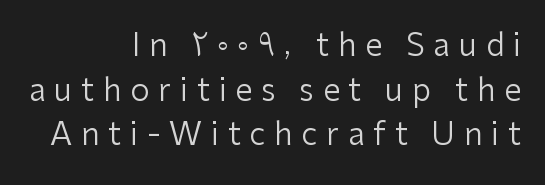
Q: Is the text bold? A: No.
Q: Is the text italic (slanted)? A: No, it is upright.
Q: Is the typeface a serif or a sans-serif typeface? A: Sans-serif.
Q: Is the text underlined? A: No.
Q: How is the paragraph aligned? A: Right-aligned.
Q: Is the spacing between letters normal or unusually wide? A: Unusually wide.
Q: Is the spacing between lines tight, normal or loose? A: Normal.
Q: Width (condensed, normal, or wide)? A: Normal.
Q: Stroke contrast? A: Low.
Q: x-height? A: Medium.
Q: Monospaced? A: No.
